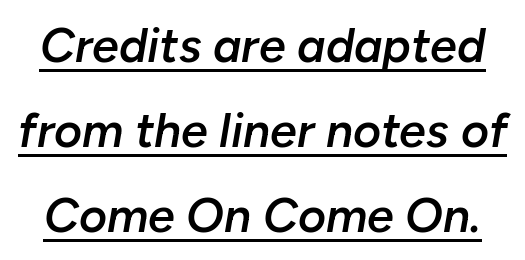
Q: Is the text bold? A: Semi-bold.
Q: Is the text italic (slanted)? A: Yes, it leans right by about 10 degrees.
Q: Is the text underlined? A: Yes.
Q: Is the spacing between letters normal or unusually wide? A: Normal.
Q: Width (condensed, normal, or wide)? A: Normal.
Q: Stroke contrast? A: Low.
Q: x-height? A: Medium.
Q: Monospaced? A: No.
